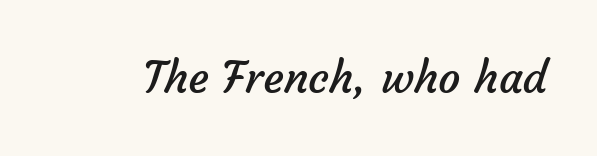
The image shows 44 px regular-weight sans-serif type; set normal letter spacing, not underlined; low stroke contrast and a medium x-height.
